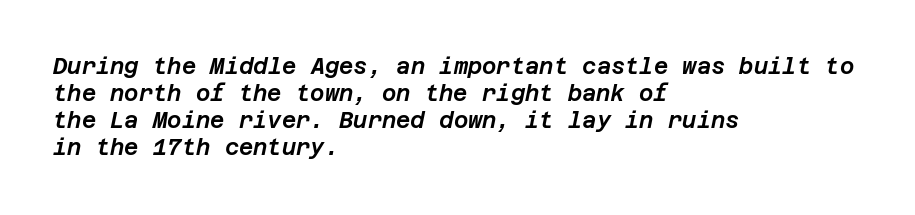
{"italic": "yes", "lean": "right", "slant_degrees": 12, "underline": "no", "align": "left", "line_spacing_ratio": 1.23, "letter_spacing": "normal", "letter_spacing_em": 0.0, "glyph_px": 22}
